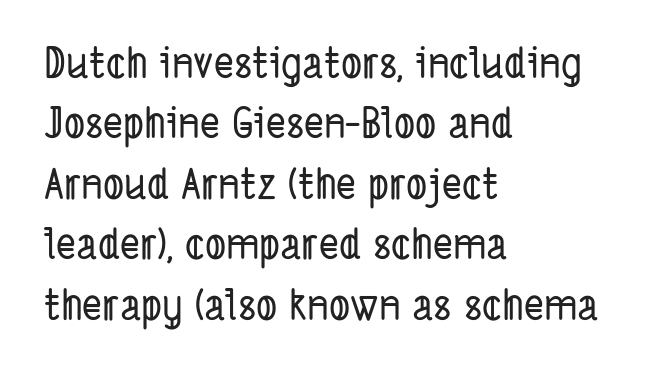
Each letter's strokes conclude bluntly, with no projecting serifs. Leading matches the norm, producing a regular column. The face used here is proportionally spaced, like ordinary book or web type. These lines are set flush left with a ragged right edge.
